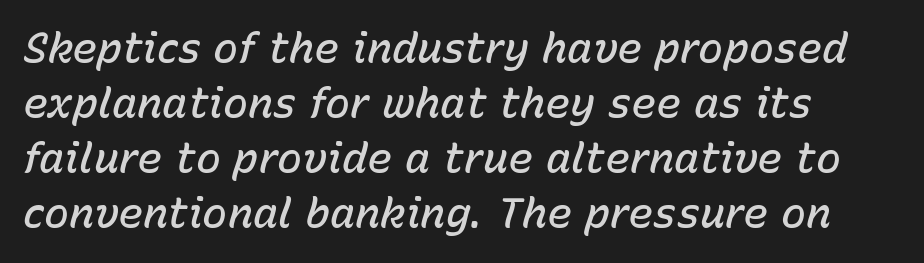
The words here are not underlined. A typesetter would call this proportional, since set widths differ per character. Is the letter spacing exaggerated? No — it looks like the ordinary default. These lines sit exactly where default settings would place them. The passage shown leans; its letterforms are oblique.
